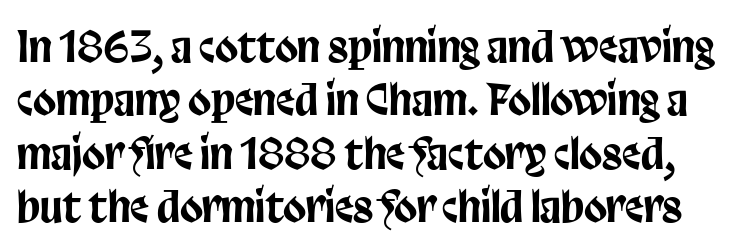
The letters carry no serifs — their stems end cleanly without finishing strokes. In terms of leading, this rendering sits right in the middle. The face used here is proportionally spaced, like ordinary book or web type. Nothing unusual about the tracking: characters are spaced as the font intends. The area under the type is left untouched.
